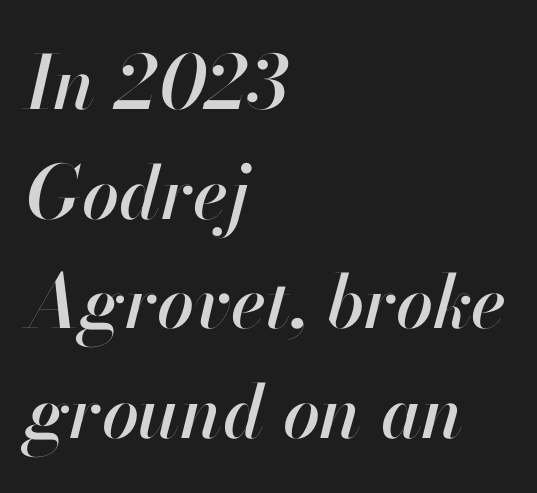
{"italic": "yes", "lean": "right", "slant_degrees": 13, "width": "normal", "stroke_contrast": "high", "x_height": "small", "monospaced": "no", "underline": "no", "align": "left", "line_spacing": "normal", "line_spacing_ratio": 1.48, "letter_spacing": "normal", "letter_spacing_em": 0.0, "glyph_px": 74}
